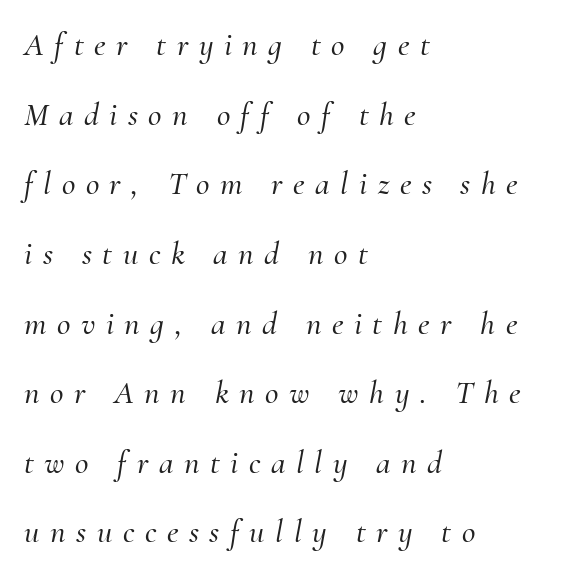
Q: Is the text italic (slanted)? A: Yes, it leans right by about 10 degrees.
Q: Is the typeface a serif or a sans-serif typeface? A: Serif.
Q: Is the text underlined? A: No.
Q: How is the paragraph aligned? A: Left-aligned.
Q: Is the spacing between letters normal or unusually wide? A: Unusually wide.
Q: Is the spacing between lines tight, normal or loose? A: Loose.
Q: Width (condensed, normal, or wide)? A: Normal.
Q: Stroke contrast? A: Medium.
Q: x-height? A: Small.
Q: Monospaced? A: No.
